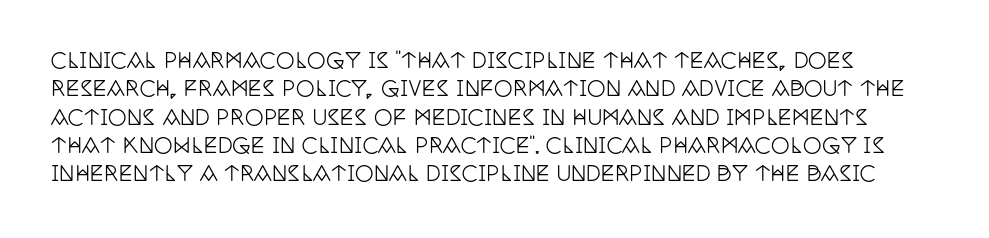
The line-height multiplier appears to be the usual default. Vertical strokes here are truly vertical. The type is set solid horizontally, with unmodified tracking. The gap between lines stays unmarked.
